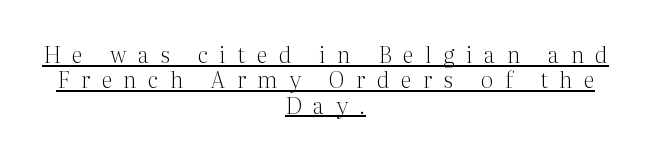
Ordinary non-slanted type is in use. Here the glyphs are tracked loosely, breaking word shapes into spaced letters. In terms of leading, this rendering errs on the cramped side. Summary of weight: not heavy and not bold.
